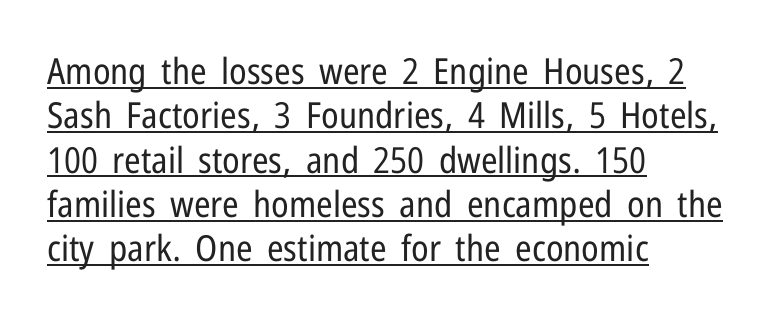
Characters remain perfectly vertical along every line. Here the designer chose a conventional face with non-uniform glyph widths. Casual observation: everything's shoved over to the left. The face looks like a standard text weight, possibly lighter. Inter-character spacing is left at the font's built-in metrics.
